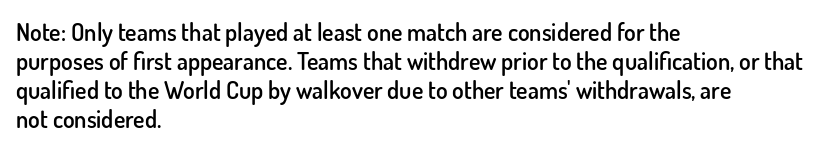
The image shows 24 px text type, upright; set left-aligned, line spacing 1.21x, normal letter spacing, not underlined.
